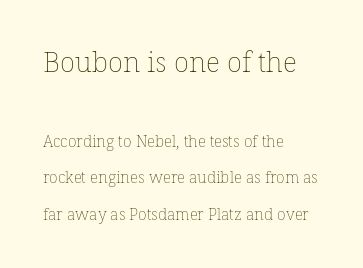
{"italic": "no", "bold": "no", "weight": "thin", "width": "normal", "stroke_contrast": "low", "x_height": "medium", "monospaced": "no", "underline": "no", "align": "left", "line_spacing": "loose", "line_spacing_ratio": 2.29, "letter_spacing": "normal", "letter_spacing_em": 0.0, "larger_block": "first", "size_ratio": 1.75, "glyph_px": 28}
